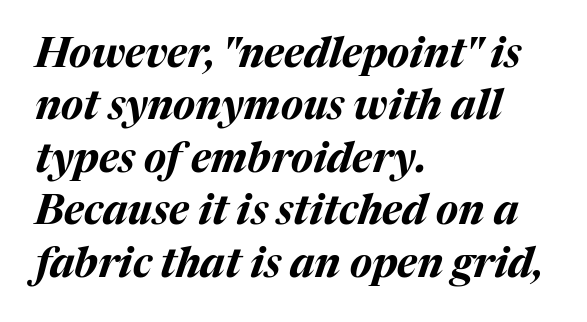
The image shows 41 px bold type, italic (leaning right); set left-aligned, normal line spacing (1.28x), normal letter spacing, not underlined; medium stroke contrast and a medium x-height.
